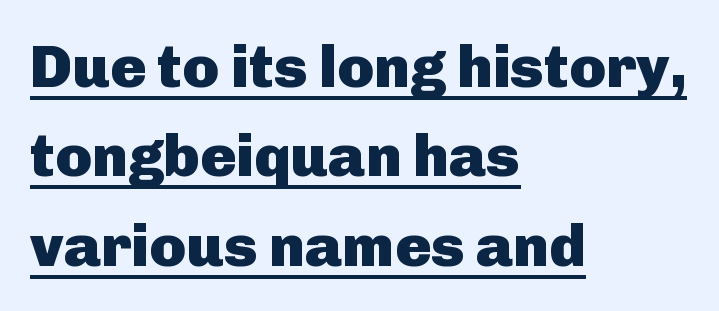
Q: Is the text bold? A: Yes.
Q: Is the text italic (slanted)? A: No, it is upright.
Q: Is the typeface a serif or a sans-serif typeface? A: Sans-serif.
Q: Is the text underlined? A: Yes.
Q: How is the paragraph aligned? A: Left-aligned.
Q: Is the spacing between letters normal or unusually wide? A: Normal.
Q: Is the spacing between lines tight, normal or loose? A: Normal.
Q: Width (condensed, normal, or wide)? A: Normal.
Q: Stroke contrast? A: Low.
Q: x-height? A: Medium.
Q: Monospaced? A: No.
